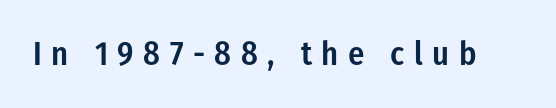
The image shows 34 px semibold, condensed sans-serif type, upright; set unusually wide letter spacing (+0.28 em), not underlined; low stroke contrast and a medium x-height.
